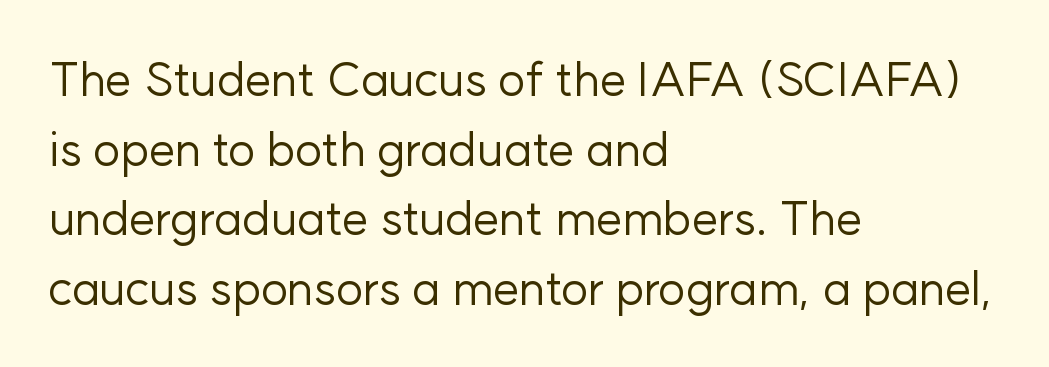
The image shows 47 px regular-weight sans-serif type, upright; set left-aligned, normal line spacing (1.48x), normal letter spacing, not underlined; low stroke contrast and a medium x-height.
